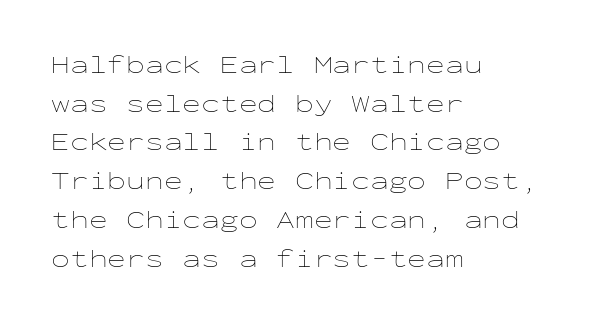
The image shows 25 px text type, upright; set left-aligned, normal line spacing (1.55x), normal letter spacing, not underlined.
